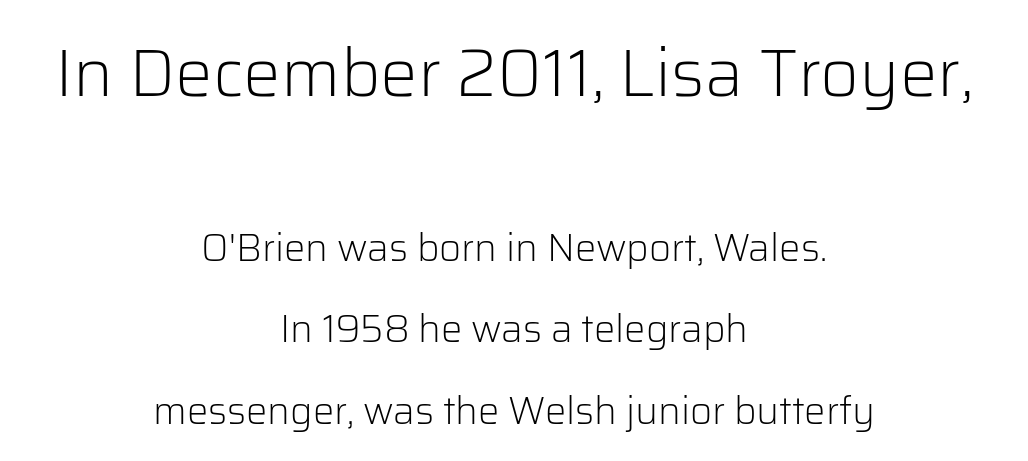
The face used here is proportionally spaced, like ordinary book or web type. Nothing unusual about the tracking: characters are spaced as the font intends. Reading down the block, each line starts at a different indent, mirrored at its end. It's the straight-up-and-down kind of type. These lines stand farther apart than default settings would place them.
